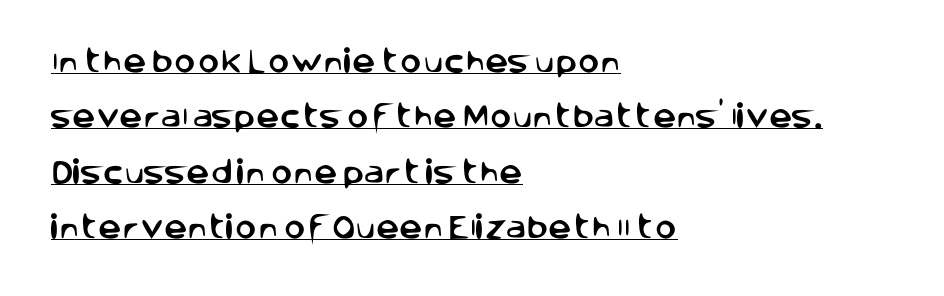
Q: Is the text italic (slanted)? A: No, it is upright.
Q: Is the text underlined? A: Yes.
Q: How is the paragraph aligned? A: Left-aligned.
Q: Is the spacing between letters normal or unusually wide? A: Normal.
Q: Is the spacing between lines tight, normal or loose? A: Loose.
